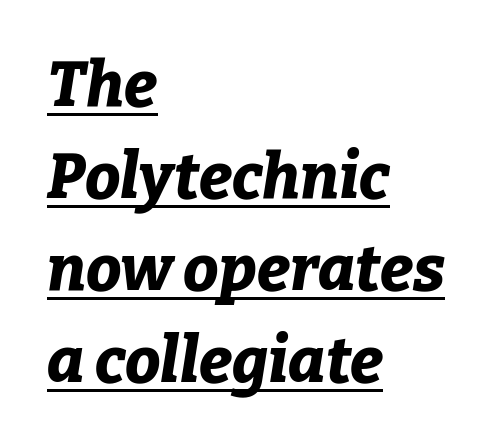
Q: Is the text bold? A: Yes.
Q: Is the text italic (slanted)? A: Yes, it leans right by about 9 degrees.
Q: Is the text underlined? A: Yes.
Q: How is the paragraph aligned? A: Left-aligned.
Q: Is the spacing between letters normal or unusually wide? A: Normal.
Q: Is the spacing between lines tight, normal or loose? A: Normal.
Q: Width (condensed, normal, or wide)? A: Normal.
Q: Stroke contrast? A: Low.
Q: x-height? A: Medium.
Q: Monospaced? A: No.
